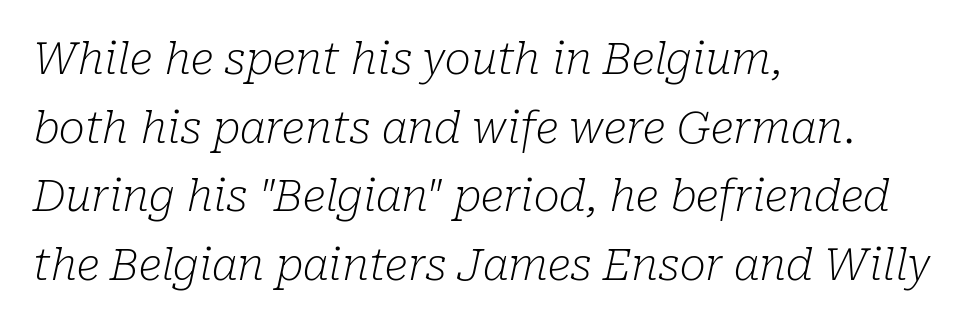
{"serif": "yes", "italic": "yes", "lean": "right", "slant_degrees": 10, "bold": "no", "weight": "light", "width": "normal", "stroke_contrast": "low", "x_height": "medium", "monospaced": "no", "underline": "no", "align": "left", "line_spacing": "normal", "line_spacing_ratio": 1.56, "letter_spacing": "normal", "letter_spacing_em": 0.0, "glyph_px": 44}
